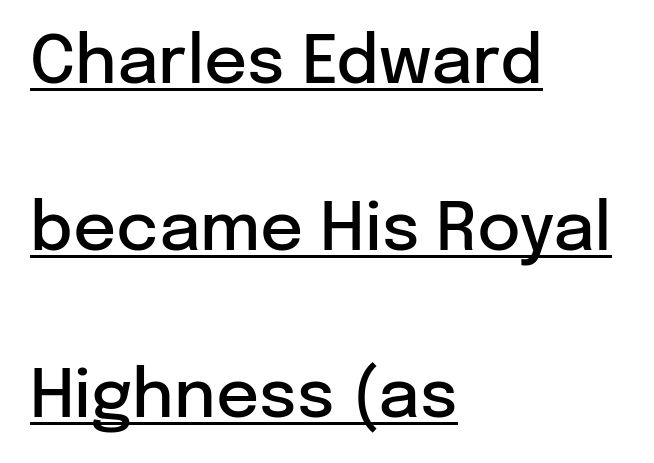
The image shows 67 px semibold sans-serif type, upright; set left-aligned, loose line spacing (2.49x), normal letter spacing, underlined; low stroke contrast and a medium x-height.
